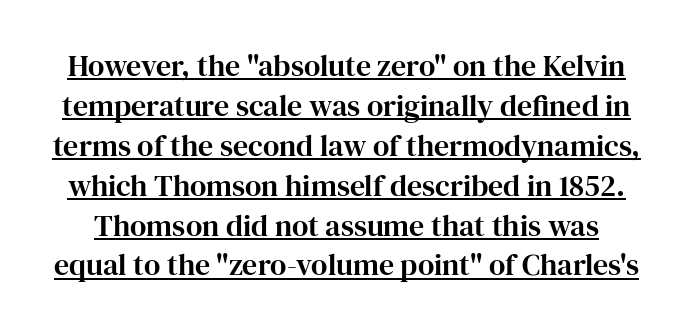
{"serif": "yes", "italic": "no", "width": "normal", "stroke_contrast": "high", "x_height": "medium", "monospaced": "no", "underline": "yes", "line_spacing": "normal", "line_spacing_ratio": 1.33, "letter_spacing": "normal", "letter_spacing_em": 0.0, "glyph_px": 30}
